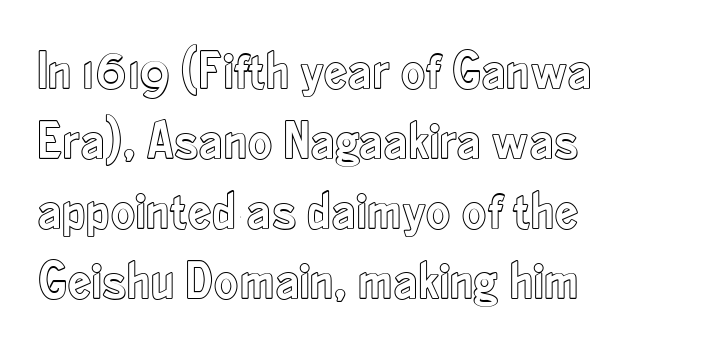
{"italic": "no", "width": "condensed", "x_height": "small", "monospaced": "no", "underline": "no", "align": "left", "line_spacing": "normal", "line_spacing_ratio": 1.32, "letter_spacing": "normal", "letter_spacing_em": 0.0, "glyph_px": 53}
